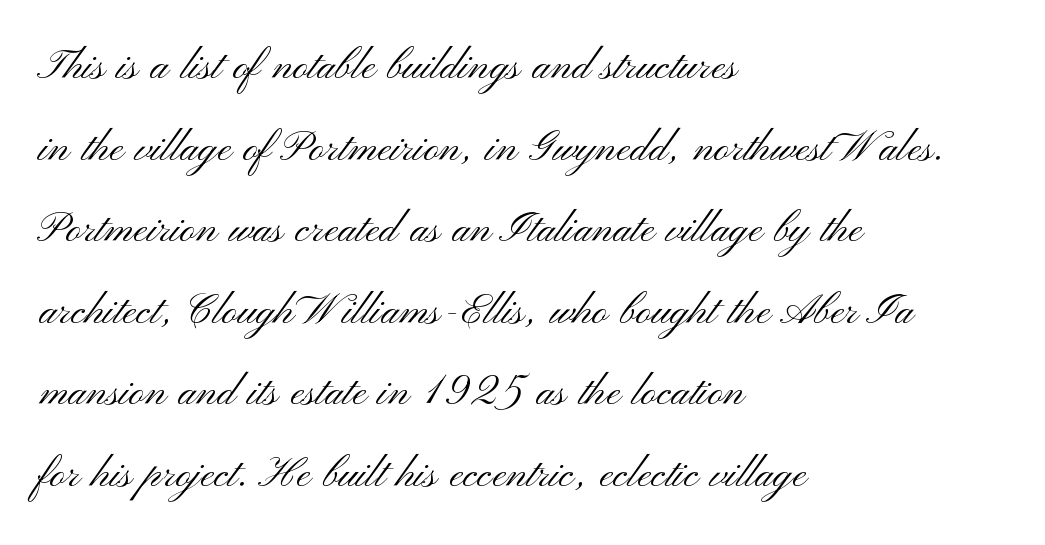
Q: Is the text bold? A: No.
Q: Is the text italic (slanted)? A: Yes.
Q: Is the typeface a serif or a sans-serif typeface? A: Sans-serif.
Q: Is the text underlined? A: No.
Q: How is the paragraph aligned? A: Left-aligned.
Q: Is the spacing between letters normal or unusually wide? A: Normal.
Q: Is the spacing between lines tight, normal or loose? A: Normal.
Q: Width (condensed, normal, or wide)? A: Wide.
Q: Stroke contrast? A: Medium.
Q: x-height? A: Small.
Q: Monospaced? A: No.
